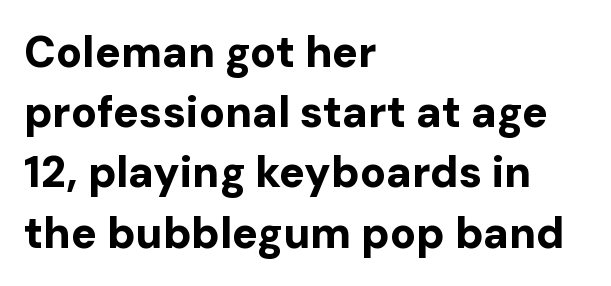
The sample has been set heavy, in full bold. It's the straight-up-and-down kind of type. The glyphs are unaccompanied by any horizontal stroke below them. These lines are rendered in a variable-pitch font.
